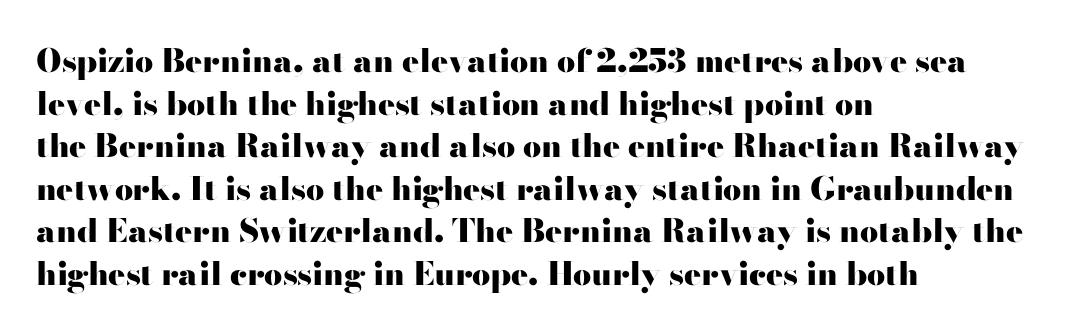
Q: Is the text bold? A: Yes.
Q: Is the text italic (slanted)? A: No, it is upright.
Q: Is the typeface a serif or a sans-serif typeface? A: Sans-serif.
Q: Is the text underlined? A: No.
Q: How is the paragraph aligned? A: Left-aligned.
Q: Is the spacing between letters normal or unusually wide? A: Normal.
Q: Is the spacing between lines tight, normal or loose? A: Normal.
Q: Width (condensed, normal, or wide)? A: Wide.
Q: Stroke contrast? A: High.
Q: x-height? A: Small.
Q: Monospaced? A: No.
